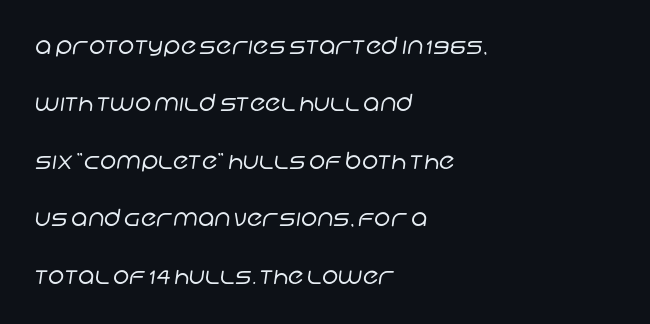
Q: Is the text bold? A: No.
Q: Is the text underlined? A: No.
Q: How is the paragraph aligned? A: Left-aligned.
Q: Is the spacing between letters normal or unusually wide? A: Normal.
Q: Is the spacing between lines tight, normal or loose? A: Loose.
